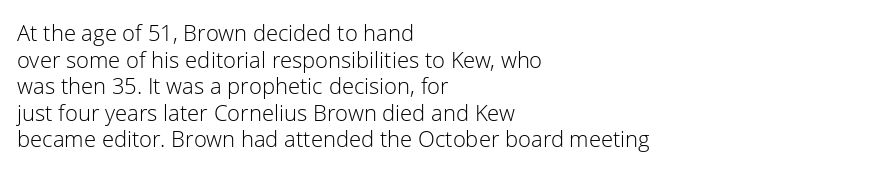
{"italic": "no", "bold": "no", "underline": "no", "align": "left", "line_spacing_ratio": 1.21, "letter_spacing": "normal", "letter_spacing_em": 0.0, "glyph_px": 22}
